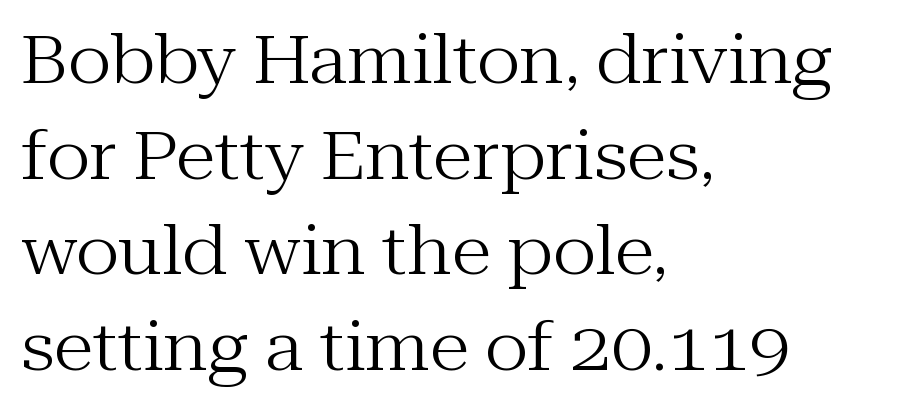
The image shows 66 px regular-weight serif type, upright; set left-aligned, normal line spacing (1.45x), normal letter spacing, not underlined; medium stroke contrast and a medium x-height.
